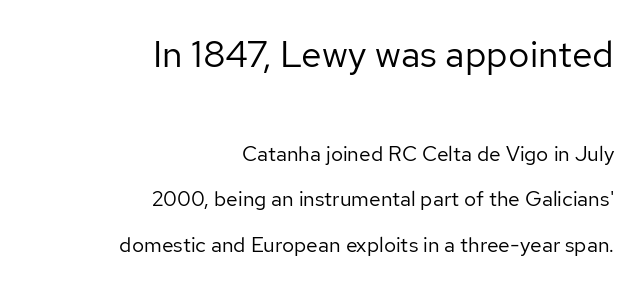
{"serif": "no", "italic": "no", "bold": "no", "weight": "regular", "width": "normal", "stroke_contrast": "low", "x_height": "medium", "monospaced": "no", "underline": "no", "align": "right", "line_spacing": "loose", "line_spacing_ratio": 2.17, "letter_spacing": "normal", "letter_spacing_em": 0.0, "larger_block": "first", "size_ratio": 1.76, "glyph_px": 37}
